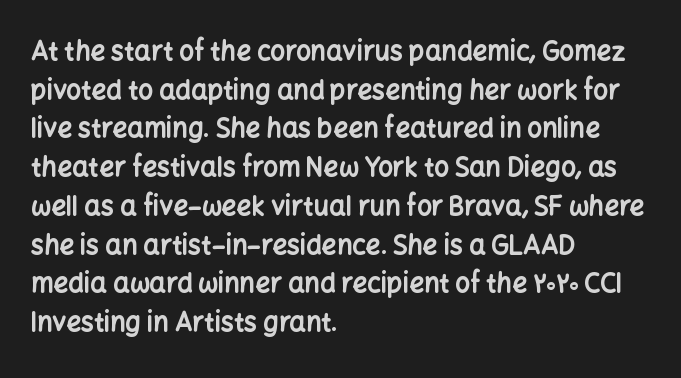
Q: Is the text bold? A: Yes.
Q: Is the text italic (slanted)? A: No, it is upright.
Q: Is the text underlined? A: No.
Q: How is the paragraph aligned? A: Left-aligned.
Q: Is the spacing between letters normal or unusually wide? A: Normal.
Q: Is the spacing between lines tight, normal or loose? A: Normal.
